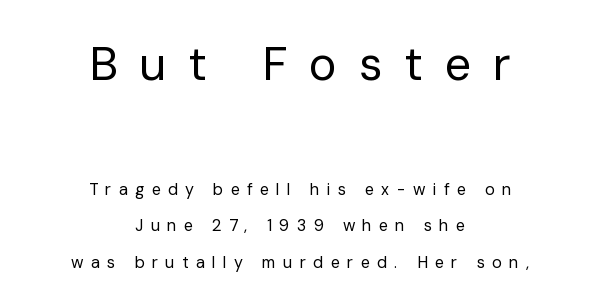
Q: Is the text bold? A: No.
Q: Is the text italic (slanted)? A: No, it is upright.
Q: Is the typeface a serif or a sans-serif typeface? A: Sans-serif.
Q: Is the text underlined? A: No.
Q: How is the paragraph aligned? A: Centered.
Q: Is the spacing between letters normal or unusually wide? A: Unusually wide.
Q: Is the spacing between lines tight, normal or loose? A: Loose.
Q: Which block of text is set in a larger size, the first (top) or the second (bottom)? A: The first (top) one.
Q: Width (condensed, normal, or wide)? A: Normal.
Q: Stroke contrast? A: Low.
Q: x-height? A: Medium.
Q: Monospaced? A: No.
